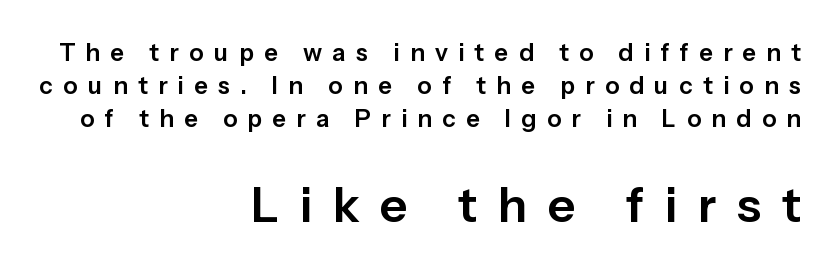
{"serif": "no", "italic": "no", "width": "normal", "stroke_contrast": "low", "x_height": "medium", "monospaced": "no", "underline": "no", "align": "right", "line_spacing": "normal", "line_spacing_ratio": 1.38, "letter_spacing": "wide", "letter_spacing_em": 0.43, "larger_block": "second", "size_ratio": 2.0, "glyph_px": 48}
